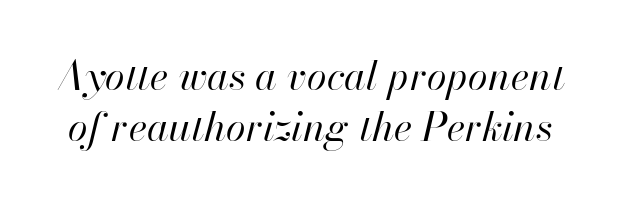
The space beneath each line is pristine and unruled. Short note: letters normally spaced. Summary of weight: not heavy and not bold. Horizontal bands of white between lines are of average thickness. Think of a printed novel: that variable character pitch is what you see here.
